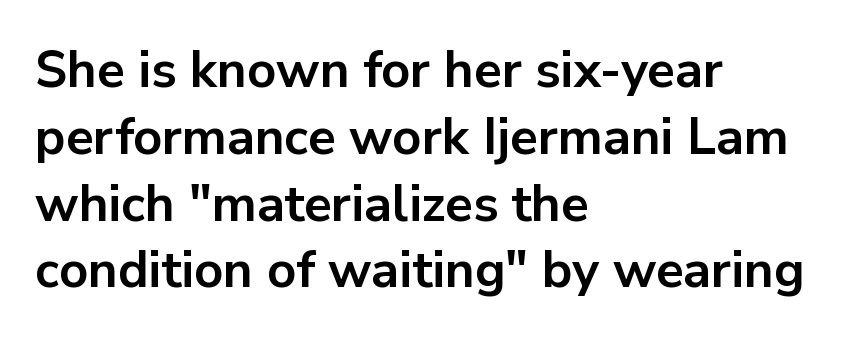
The image shows 51 px bold sans-serif type, upright; set left-aligned, normal line spacing (1.31x), normal letter spacing, not underlined; low stroke contrast and a medium x-height.
